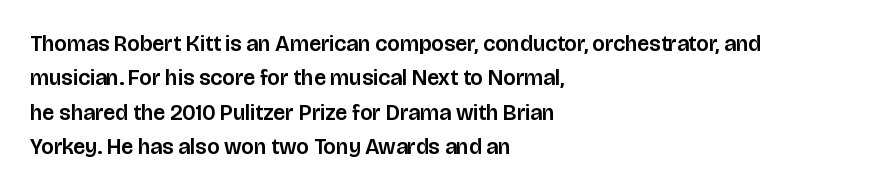
Teacher's note: observe the even left margin — that is flush-left alignment. The passage shown has conventional tracking throughout. It's the straight-up-and-down kind of type. The block of text has a typical density, with ordinary space between rows. The area under the type is left untouched.
